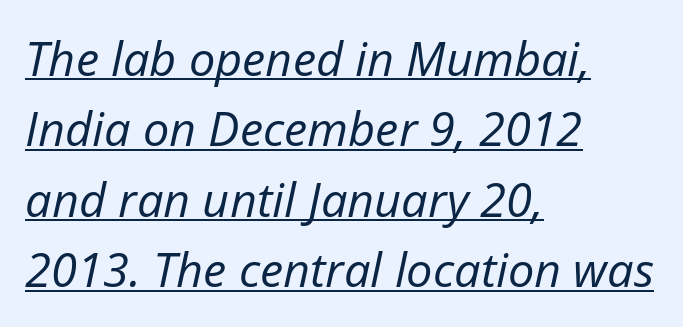
Character widths vary here, with narrow letters taking less room than wide ones. The rows are spaced the way most documents space them. These glyphs show unthickened strokes, regular width or finer. The rendering keeps characters at their native spacing. The compositor pushed each line to the left boundary. Notice how a bar underscores the lettering throughout.
